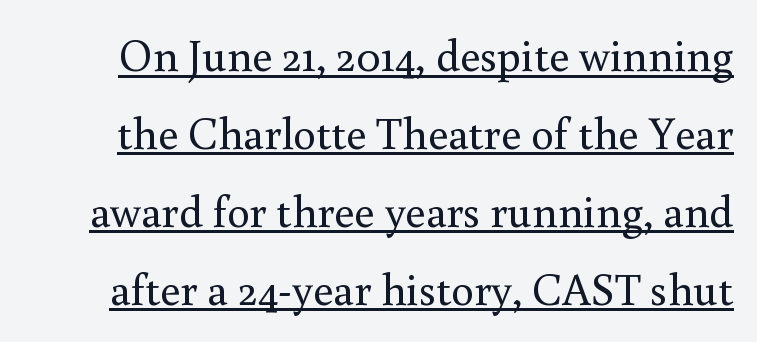
The image shows 45 px regular-weight serif type, upright; set line spacing 1.73x, normal letter spacing, underlined; medium stroke contrast and a small x-height.
